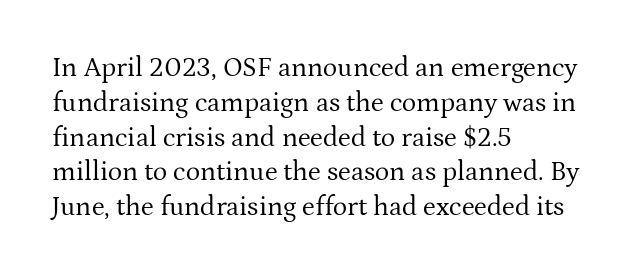
Q: Is the text bold? A: No.
Q: Is the text italic (slanted)? A: No, it is upright.
Q: Is the text underlined? A: No.
Q: How is the paragraph aligned? A: Left-aligned.
Q: Is the spacing between letters normal or unusually wide? A: Normal.
Q: Is the spacing between lines tight, normal or loose? A: Normal.
